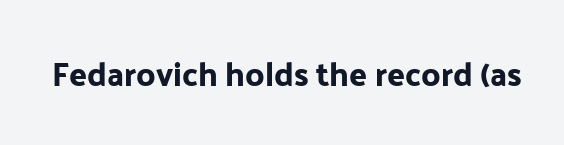
Is the letter spacing exaggerated? No — it looks like the ordinary default. A clean baseline with only descenders dipping below it. Is this a sans? Yes — the strokes have no serifs. Character widths vary here, with narrow letters taking less room than wide ones. Unlike italic type, these characters show no tilt at all.
